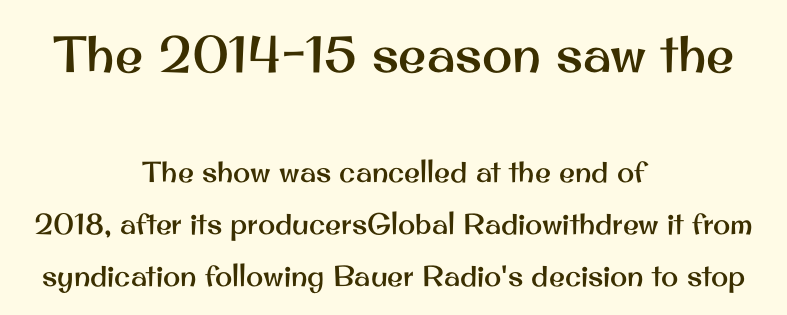
The image shows 51 px sans-serif type, upright; set centered, line spacing 1.79x, normal letter spacing, not underlined; the first (top) block is 1.76x larger; medium stroke contrast and a small x-height.
